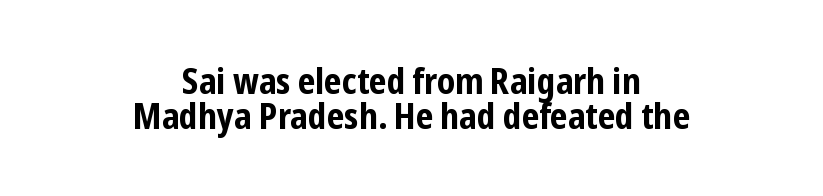
Posture: straight, roman, zero tilt. Each new line begins almost immediately beneath the previous one. Is this a fixed-width face? No — the glyphs have proportional, varying widths. Casual observation: everything's sitting right in the middle. The strokes are fattened all the way to bold. Serifs: no, the terminals of the letterforms are clean.
